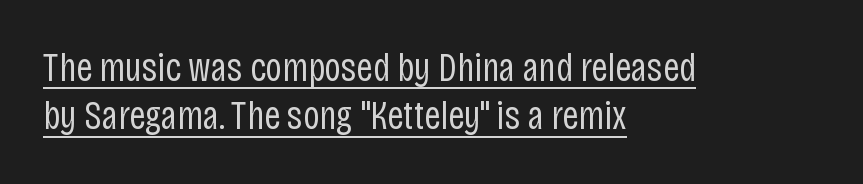
Serifs: no, the terminals of the letterforms are clean. Typeset ragged right — the left edge is the straight one. You can see a thin bar hugging the bottom of the glyphs. The type is set solid horizontally, with unmodified tracking. Each letter keeps its own natural width here, so spacing adapts to shape.
